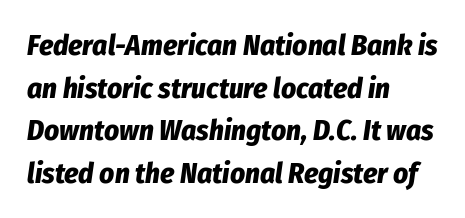
Horizontal alignment here is leftward, the default for most running prose. A clean baseline with only descenders dipping below it. Note the varied advance widths — an 'i' is clearly narrower than an 'm'. When letters slant like this, we call the style italic. The letters sit at their default tracking, neither squeezed nor spread. The rendering uses a moderate line-height, typical for paragraphs.
